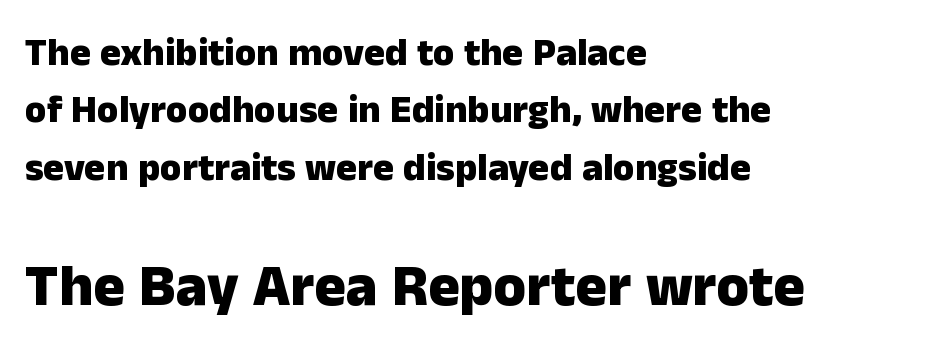
The image shows 59 px heavy sans-serif type, upright; set left-aligned, normal line spacing (1.47x), normal letter spacing, not underlined; the second (bottom) block is 1.51x larger; low stroke contrast and a medium x-height.
